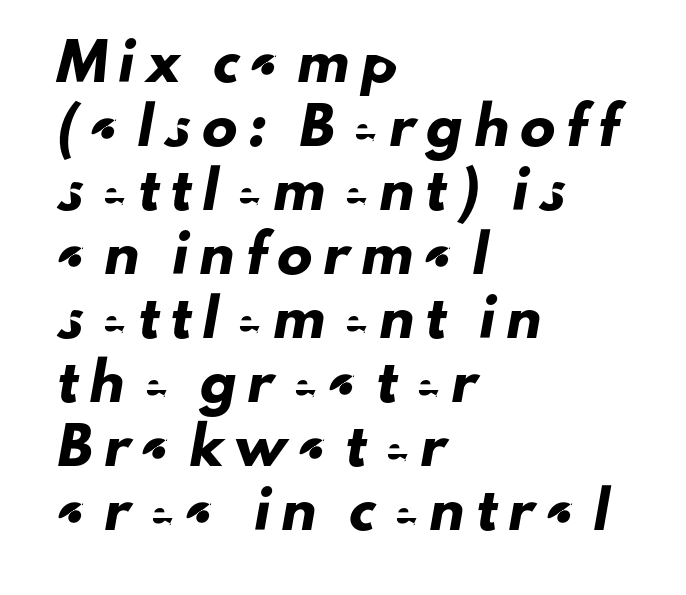
The image shows 35 px sans-serif type; set left-aligned, line spacing 1.83x, unusually wide letter spacing (+0.33 em), not underlined; low stroke contrast and a small x-height.
